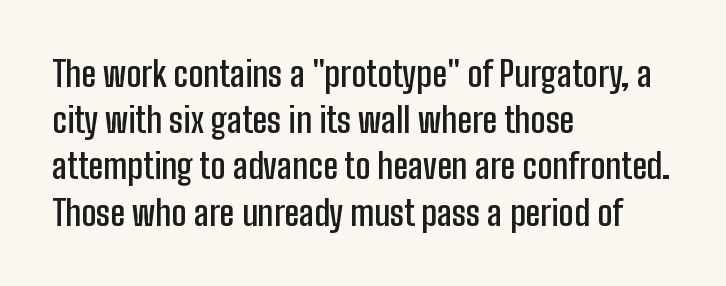
{"serif": "no", "italic": "no", "bold": "semi", "weight": "semibold", "width": "condensed", "stroke_contrast": "low", "x_height": "medium", "monospaced": "no", "underline": "no", "align": "left", "line_spacing": "normal", "line_spacing_ratio": 1.32, "letter_spacing": "normal", "letter_spacing_em": 0.0, "glyph_px": 35}
